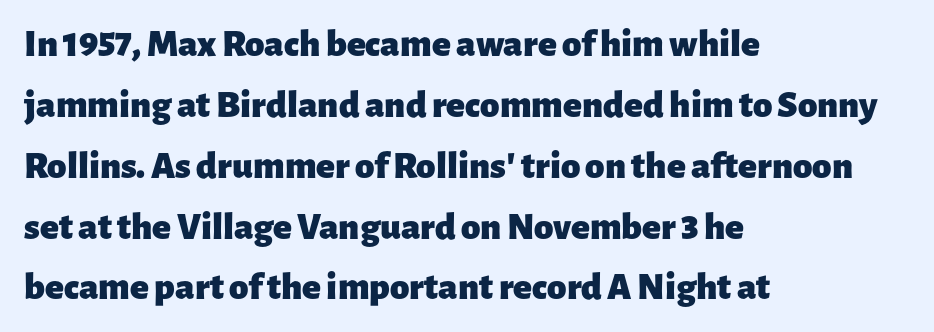
The image shows 39 px heavy sans-serif type, upright; set left-aligned, normal line spacing (1.56x), normal letter spacing, not underlined; low stroke contrast and a medium x-height.
